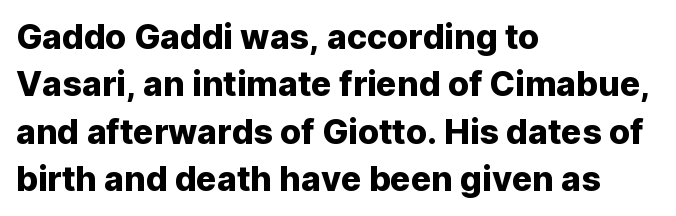
Notice how descenders clear the ascenders below comfortably — that's standard leading. Italic: no, the glyphs are upright roman. The face used here is proportionally spaced, like ordinary book or web type. Look at the tracking — it's just the regular setting, nothing added.
